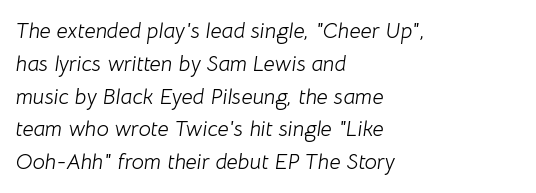
The zone under the glyphs is completely vacant. The font's italic variant was chosen for this text. Successive baselines arrive at the customary interval. These glyphs show unthickened strokes, regular width or finer. Is the block centered? No — it sits flush against the left margin.
